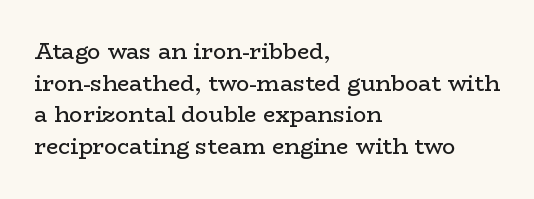
The image shows 22 px text type, upright; set left-aligned, normal line spacing (1.44x), normal letter spacing, not underlined.
